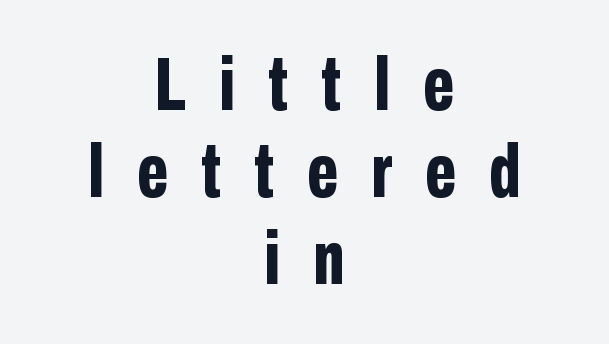
{"serif": "no", "italic": "no", "bold": "yes", "weight": "bold", "width": "condensed", "stroke_contrast": "low", "x_height": "medium", "monospaced": "no", "underline": "no", "align": "center", "line_spacing_ratio": 1.16, "letter_spacing": "wide", "letter_spacing_em": 0.44, "glyph_px": 75}
